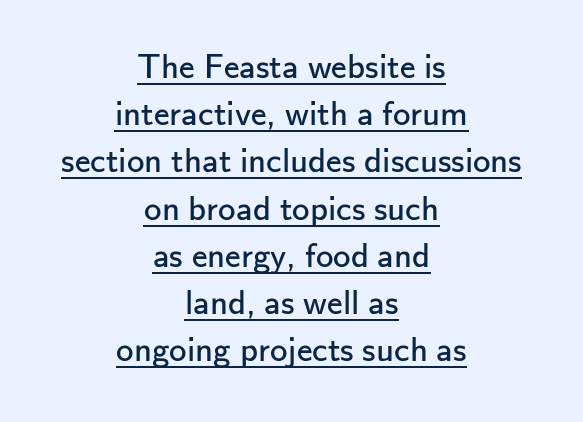
Q: Is the text bold? A: No.
Q: Is the text italic (slanted)? A: No, it is upright.
Q: Is the typeface a serif or a sans-serif typeface? A: Sans-serif.
Q: Is the text underlined? A: Yes.
Q: How is the paragraph aligned? A: Centered.
Q: Is the spacing between letters normal or unusually wide? A: Normal.
Q: Is the spacing between lines tight, normal or loose? A: Normal.
Q: Width (condensed, normal, or wide)? A: Normal.
Q: Stroke contrast? A: Low.
Q: x-height? A: Small.
Q: Monospaced? A: No.
